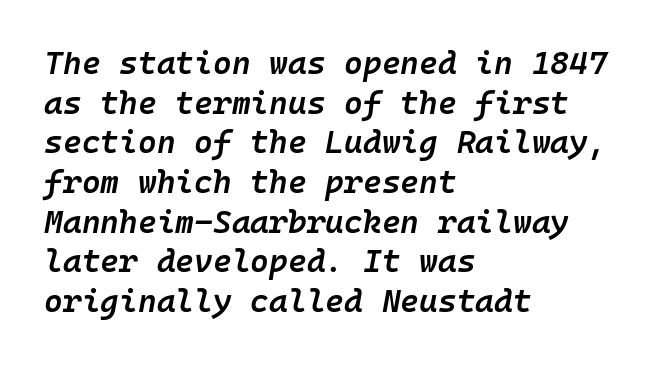
{"italic": "yes", "lean": "right", "slant_degrees": 10, "bold": "semi", "weight": "semibold", "width": "normal", "stroke_contrast": "low", "x_height": "medium", "monospaced": "yes", "underline": "no", "align": "left", "line_spacing_ratio": 1.24, "letter_spacing": "normal", "letter_spacing_em": 0.0, "glyph_px": 32}
